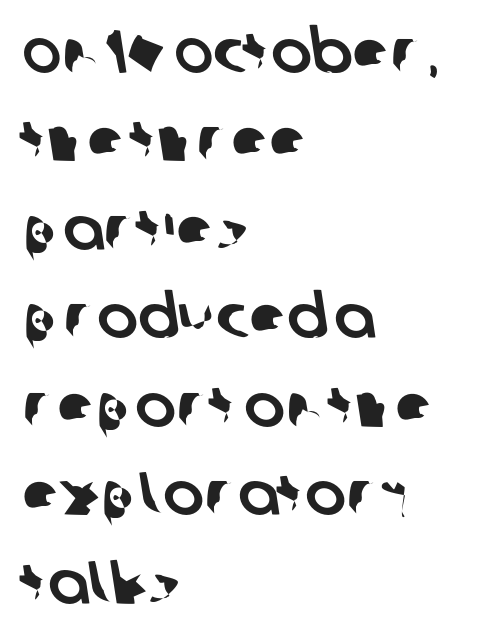
{"serif": "no", "width": "normal", "stroke_contrast": "low", "x_height": "large", "monospaced": "no", "underline": "no", "align": "left", "line_spacing": "normal", "line_spacing_ratio": 1.45, "letter_spacing": "normal", "letter_spacing_em": 0.0, "glyph_px": 61}
